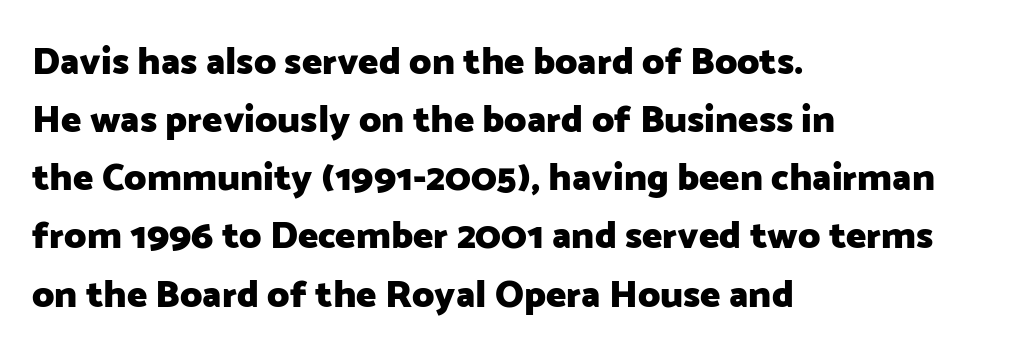
{"serif": "no", "italic": "no", "bold": "yes", "weight": "heavy", "width": "normal", "stroke_contrast": "low", "x_height": "medium", "monospaced": "no", "underline": "no", "align": "left", "line_spacing": "normal", "line_spacing_ratio": 1.53, "letter_spacing": "normal", "letter_spacing_em": 0.0, "glyph_px": 38}
